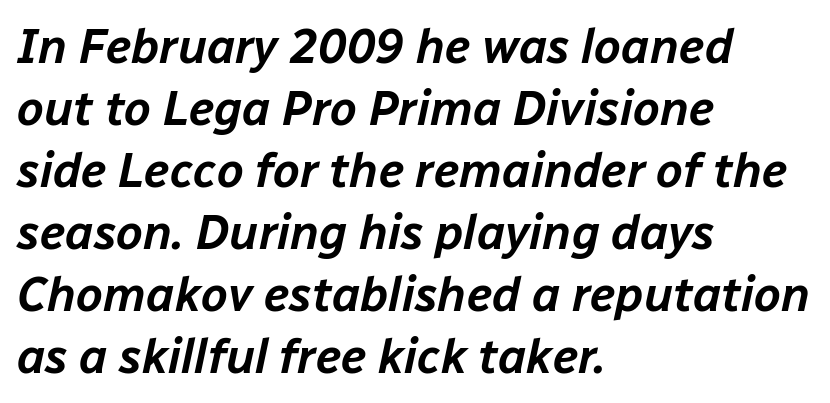
Q: Is the text italic (slanted)? A: Yes, it leans right by about 12 degrees.
Q: Is the text underlined? A: No.
Q: How is the paragraph aligned? A: Left-aligned.
Q: Is the spacing between letters normal or unusually wide? A: Normal.
Q: Is the spacing between lines tight, normal or loose? A: Normal.
Q: Width (condensed, normal, or wide)? A: Normal.
Q: Stroke contrast? A: Low.
Q: x-height? A: Medium.
Q: Monospaced? A: No.
